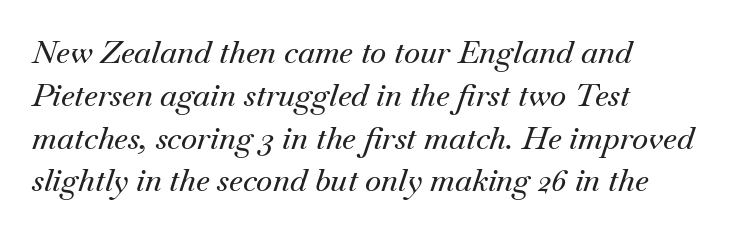
The passage shown is typed in a proportional face where columns would drift. The gaps between neighbouring characters are ordinary and unremarkable. The rag falls on the right side of this text block. A clean baseline with only descenders dipping below it.
